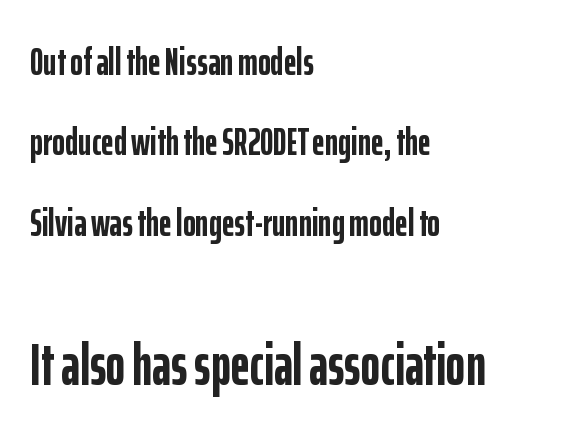
The image shows 59 px semibold, condensed sans-serif type, upright; set left-aligned, loose line spacing (2.06x), normal letter spacing, not underlined; the second (bottom) block is 1.51x larger; low stroke contrast and a medium x-height.
